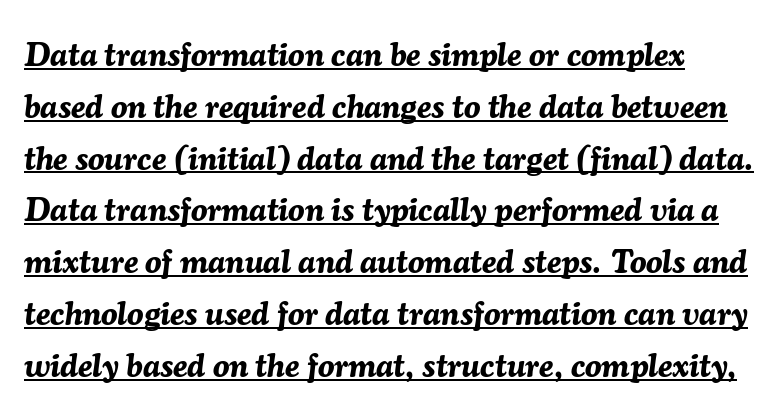
Typographic density is high because the face is bold. The rendering uses natural spacing where letterforms have individual widths. Is there much room between lines? A standard amount, neither cramped nor airy. You could call the tracking neutral — neither tight nor loose. Yep, that's italic — everything's leaning. The sample's only ornament is a line tracing under the words.
